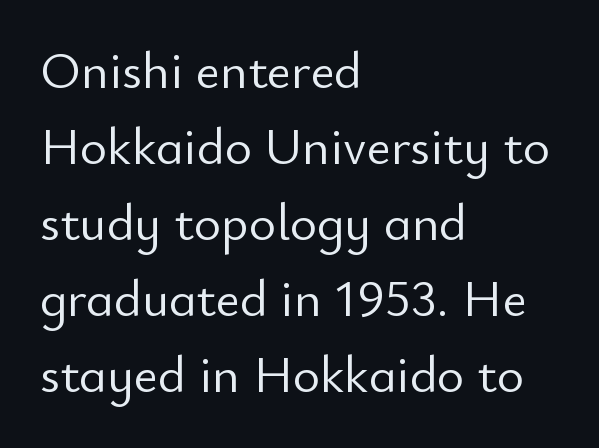
Q: Is the text bold? A: No.
Q: Is the text italic (slanted)? A: No, it is upright.
Q: Is the typeface a serif or a sans-serif typeface? A: Sans-serif.
Q: Is the text underlined? A: No.
Q: How is the paragraph aligned? A: Left-aligned.
Q: Is the spacing between letters normal or unusually wide? A: Normal.
Q: Is the spacing between lines tight, normal or loose? A: Normal.
Q: Width (condensed, normal, or wide)? A: Normal.
Q: Stroke contrast? A: Low.
Q: x-height? A: Small.
Q: Monospaced? A: No.
